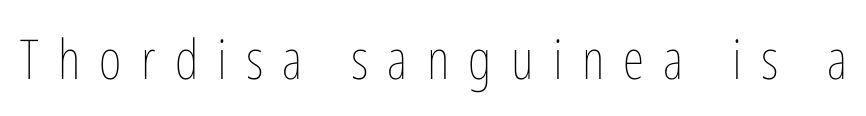
The image shows 55 px thin, condensed type, upright; set unusually wide letter spacing (+0.35 em), not underlined; low stroke contrast and a medium x-height.
